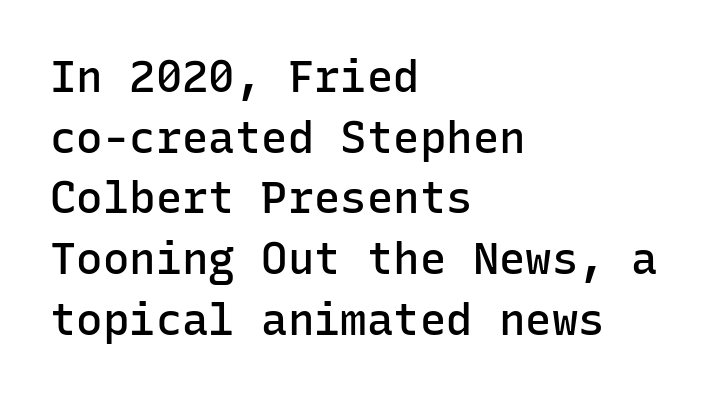
Q: Is the text bold? A: Semi-bold.
Q: Is the text italic (slanted)? A: No, it is upright.
Q: Is the typeface a serif or a sans-serif typeface? A: Sans-serif.
Q: Is the text underlined? A: No.
Q: How is the paragraph aligned? A: Left-aligned.
Q: Is the spacing between letters normal or unusually wide? A: Normal.
Q: Is the spacing between lines tight, normal or loose? A: Normal.
Q: Width (condensed, normal, or wide)? A: Normal.
Q: Stroke contrast? A: Low.
Q: x-height? A: Medium.
Q: Monospaced? A: Yes.
